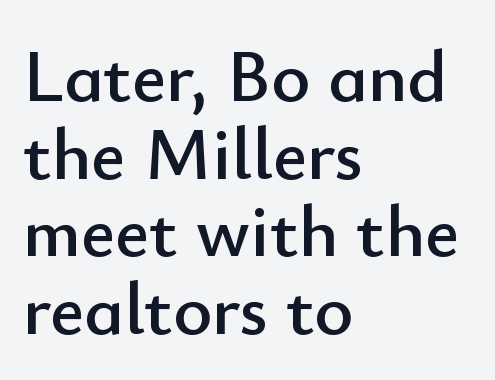
Which margin do the lines hug? The left one — the right edge is uneven. The type sits square on the baseline with zero lean. A typesetter would call this zero additional tracking. Tightly led — the rows are bunched. No word sits above an underline. Each letter keeps its own natural width here, so spacing adapts to shape.
